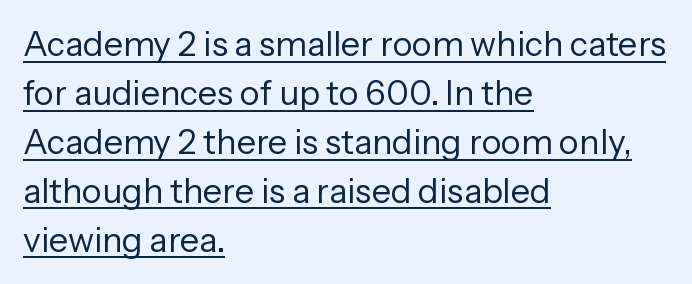
The rendered words wear a rule along their underside. Does the leading feel generous? No, just average. This rendering leaves character spacing at its baseline value. Here the designer chose a conventional face with non-uniform glyph widths.
